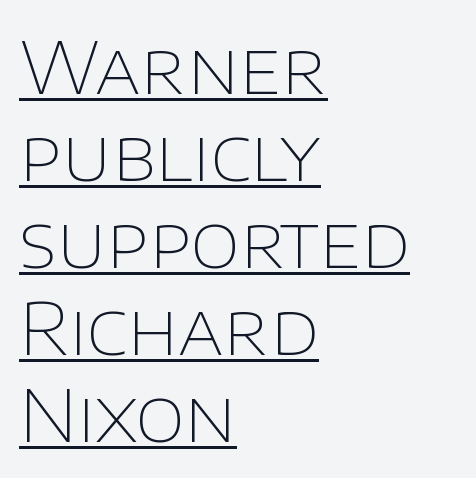
The image shows 72 px thin sans-serif type, upright; set left-aligned, line spacing 1.21x, normal letter spacing, underlined; low stroke contrast and a large x-height.
